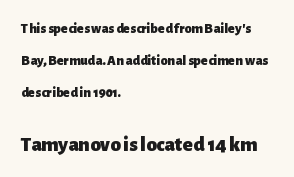
Q: Is the text bold? A: Yes.
Q: Is the text italic (slanted)? A: No, it is upright.
Q: Is the text underlined? A: No.
Q: How is the paragraph aligned? A: Left-aligned.
Q: Is the spacing between letters normal or unusually wide? A: Normal.
Q: Is the spacing between lines tight, normal or loose? A: Loose.
Q: Which block of text is set in a larger size, the first (top) or the second (bottom)? A: The second (bottom) one.
